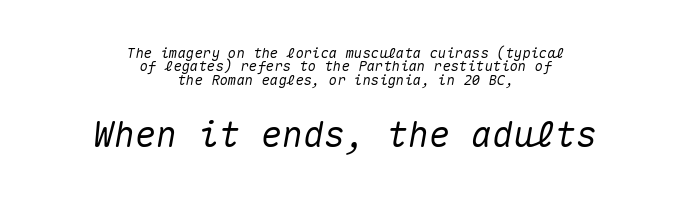
{"italic": "yes", "lean": "right", "slant_degrees": 10, "width": "normal", "stroke_contrast": "medium", "x_height": "medium", "monospaced": "yes", "underline": "no", "align": "center", "line_spacing": "tight", "line_spacing_ratio": 0.95, "letter_spacing": "normal", "letter_spacing_em": 0.0, "larger_block": "second", "size_ratio": 2.5, "glyph_px": 35}
